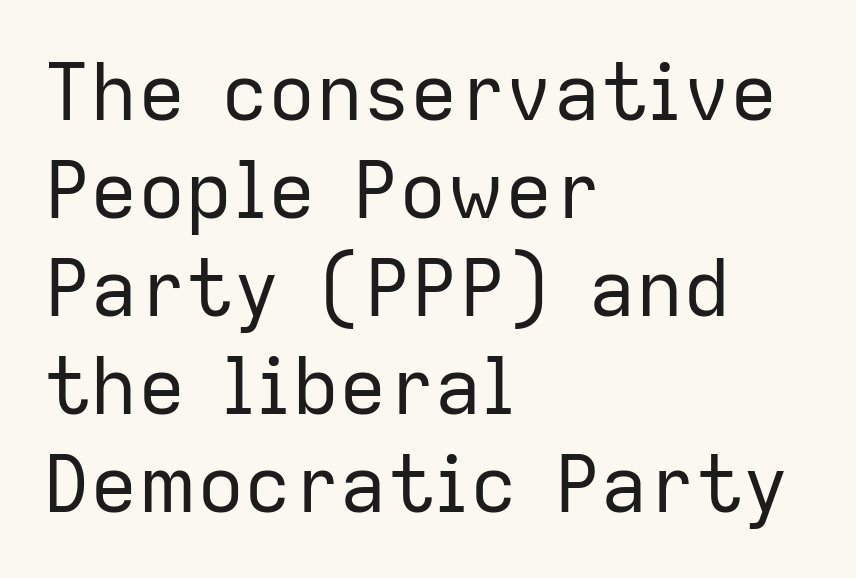
Q: Is the text bold? A: No.
Q: Is the text italic (slanted)? A: No, it is upright.
Q: Is the typeface a serif or a sans-serif typeface? A: Sans-serif.
Q: Is the text underlined? A: No.
Q: How is the paragraph aligned? A: Left-aligned.
Q: Is the spacing between letters normal or unusually wide? A: Normal.
Q: Width (condensed, normal, or wide)? A: Normal.
Q: Stroke contrast? A: Low.
Q: x-height? A: Medium.
Q: Monospaced? A: No.
